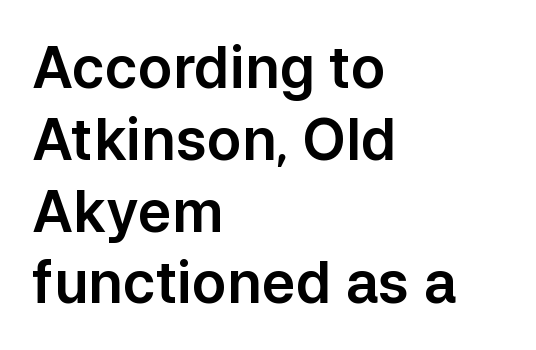
The image shows 57 px sans-serif type, upright; set left-aligned, normal line spacing (1.26x), normal letter spacing, not underlined; low stroke contrast and a medium x-height.
